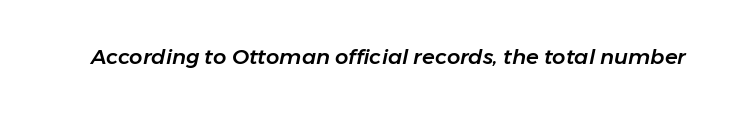
Q: Is the text italic (slanted)? A: Yes, it leans right by about 11 degrees.
Q: Is the text underlined? A: No.
Q: Is the spacing between letters normal or unusually wide? A: Normal.
